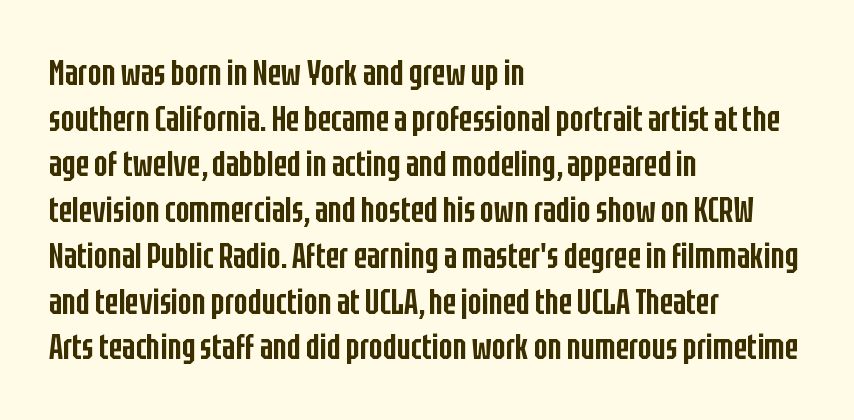
Q: Is the text bold? A: Semi-bold.
Q: Is the text italic (slanted)? A: No, it is upright.
Q: Is the typeface a serif or a sans-serif typeface? A: Sans-serif.
Q: Is the text underlined? A: No.
Q: How is the paragraph aligned? A: Left-aligned.
Q: Is the spacing between letters normal or unusually wide? A: Normal.
Q: Is the spacing between lines tight, normal or loose? A: Normal.
Q: Width (condensed, normal, or wide)? A: Condensed.
Q: Stroke contrast? A: Low.
Q: x-height? A: Large.
Q: Monospaced? A: No.
